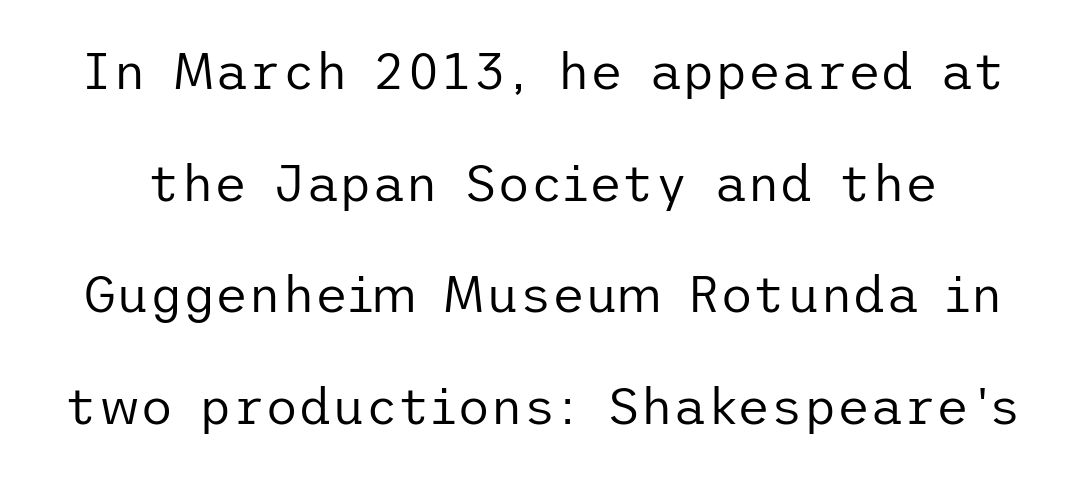
The image shows 51 px regular-weight sans-serif type, upright; set loose line spacing (2.19x), normal letter spacing, not underlined; low stroke contrast and a medium x-height.
